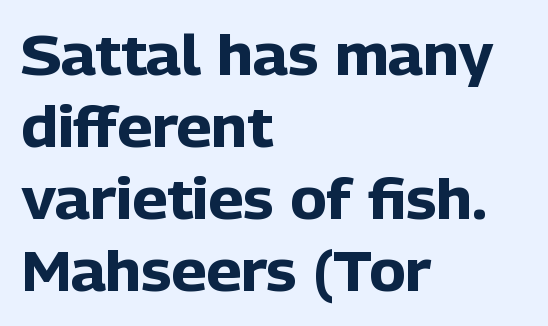
Q: Is the text bold? A: Yes.
Q: Is the text italic (slanted)? A: No, it is upright.
Q: Is the typeface a serif or a sans-serif typeface? A: Sans-serif.
Q: Is the text underlined? A: No.
Q: How is the paragraph aligned? A: Left-aligned.
Q: Is the spacing between letters normal or unusually wide? A: Normal.
Q: Is the spacing between lines tight, normal or loose? A: Normal.
Q: Width (condensed, normal, or wide)? A: Normal.
Q: Stroke contrast? A: Low.
Q: x-height? A: Medium.
Q: Monospaced? A: No.
